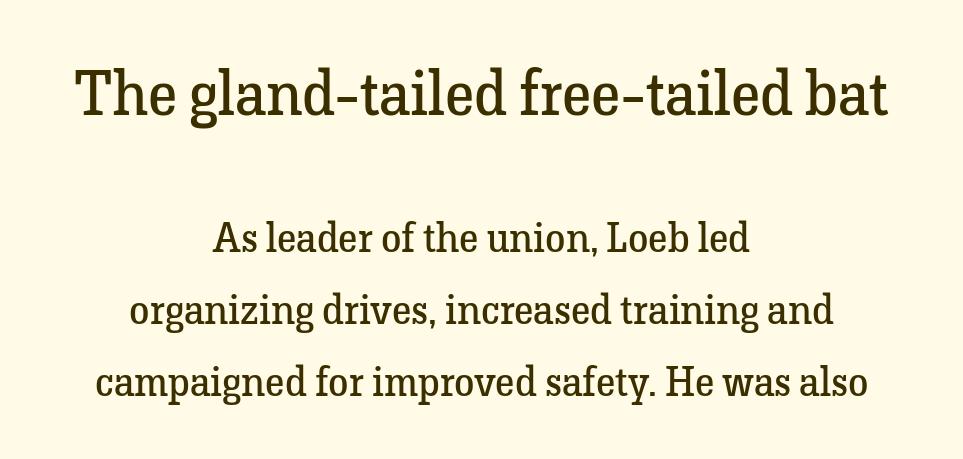
{"serif": "yes", "italic": "no", "bold": "no", "weight": "regular", "width": "normal", "stroke_contrast": "low", "x_height": "medium", "monospaced": "no", "underline": "no", "align": "center", "line_spacing_ratio": 1.75, "letter_spacing": "normal", "letter_spacing_em": 0.0, "larger_block": "first", "size_ratio": 1.51, "glyph_px": 62}
